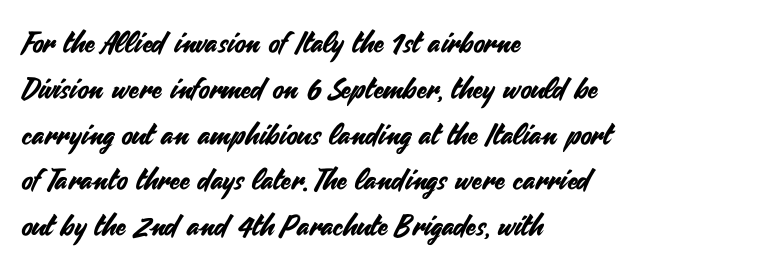
Q: Is the text italic (slanted)? A: Yes.
Q: Is the typeface a serif or a sans-serif typeface? A: Sans-serif.
Q: Is the text underlined? A: No.
Q: How is the paragraph aligned? A: Left-aligned.
Q: Is the spacing between letters normal or unusually wide? A: Normal.
Q: Is the spacing between lines tight, normal or loose? A: Normal.
Q: Width (condensed, normal, or wide)? A: Normal.
Q: Stroke contrast? A: Medium.
Q: x-height? A: Small.
Q: Monospaced? A: No.
